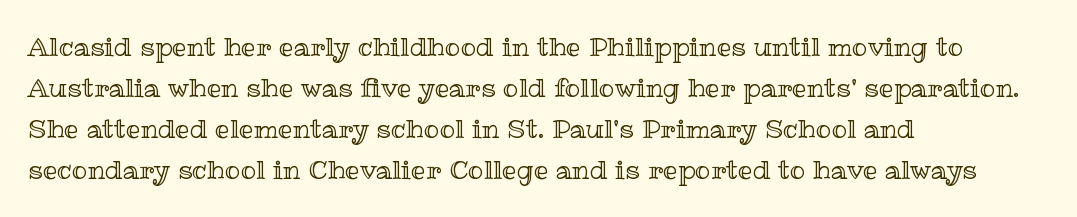
Descenders hang freely into open space. The font's upright variant was chosen for this text. Alignment: flush left. Leading: standard. The letterforms sit shoulder to shoulder at normal distance.
